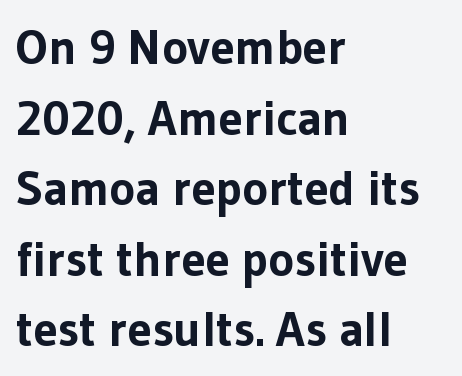
The image shows 49 px bold sans-serif type, upright; set left-aligned, normal line spacing (1.44x), normal letter spacing, not underlined; low stroke contrast and a medium x-height.
